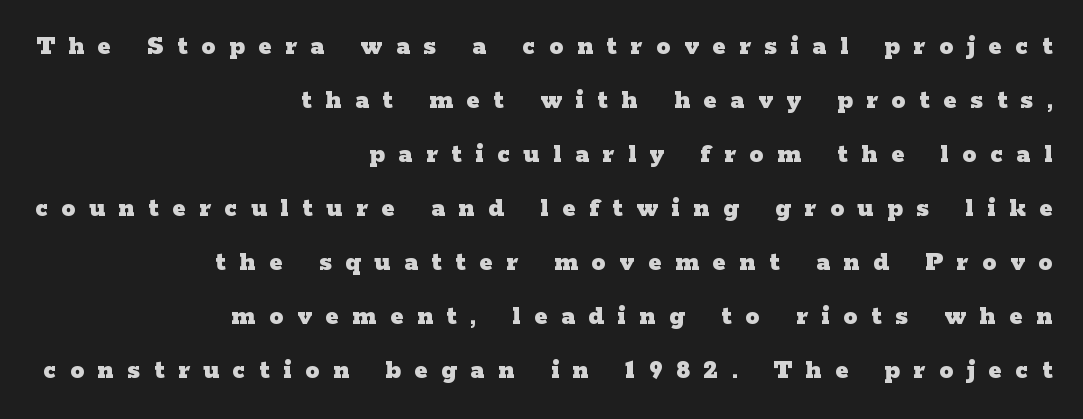
The letters stand upright; this is a roman face. Do the characters align in a grid? No, the font is proportional. These lines stack with their right ends in a neat column. Letterform terminals end in serifs throughout the passage. Unmarked baselines from the first word to the last. Does the weight exceed regular? Yes, all the way to bold.
